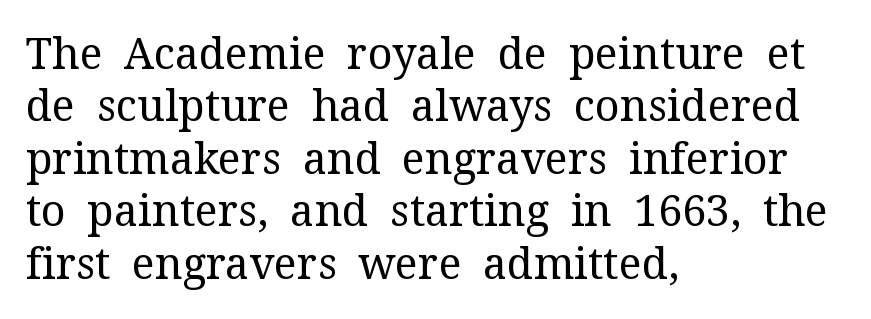
The image shows 43 px regular-weight serif type, upright; set left-aligned, line spacing 1.22x, normal letter spacing, not underlined; medium stroke contrast and a medium x-height.
